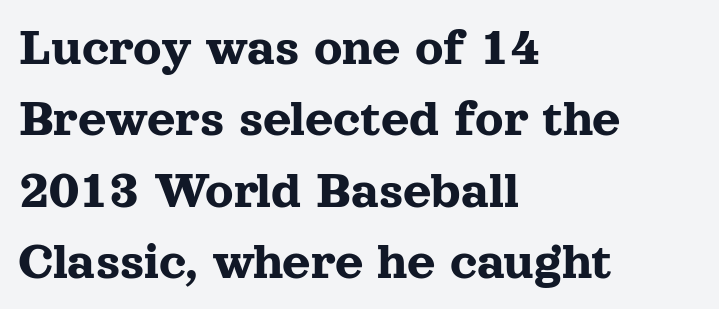
Q: Is the text italic (slanted)? A: No, it is upright.
Q: Is the typeface a serif or a sans-serif typeface? A: Serif.
Q: Is the text underlined? A: No.
Q: How is the paragraph aligned? A: Left-aligned.
Q: Is the spacing between letters normal or unusually wide? A: Normal.
Q: Is the spacing between lines tight, normal or loose? A: Normal.
Q: Width (condensed, normal, or wide)? A: Normal.
Q: x-height? A: Medium.
Q: Monospaced? A: No.
